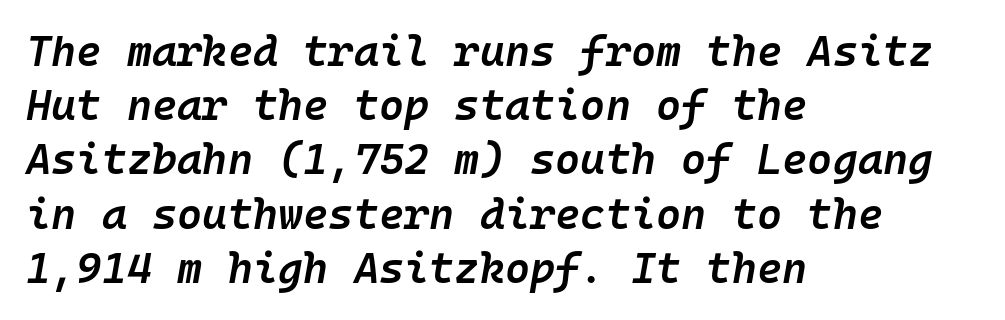
The image shows 43 px semibold type, italic (leaning right), monospaced; set left-aligned, normal line spacing (1.26x), normal letter spacing, not underlined; low stroke contrast and a medium x-height.
